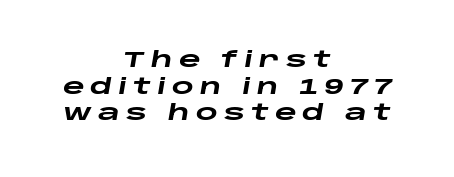
The image shows 21 px bold type, italic (leaning right); set centered, normal line spacing (1.27x), unusually wide letter spacing (+0.29 em), not underlined.
